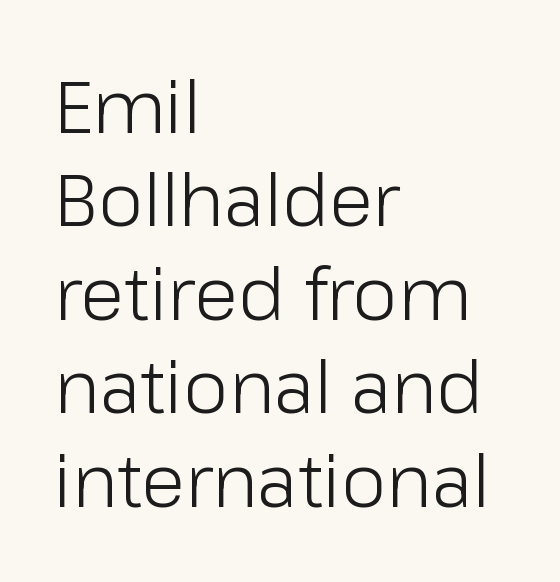
Q: Is the text bold? A: No.
Q: Is the text italic (slanted)? A: No, it is upright.
Q: Is the typeface a serif or a sans-serif typeface? A: Sans-serif.
Q: Is the text underlined? A: No.
Q: How is the paragraph aligned? A: Left-aligned.
Q: Is the spacing between letters normal or unusually wide? A: Normal.
Q: Is the spacing between lines tight, normal or loose? A: Normal.
Q: Width (condensed, normal, or wide)? A: Normal.
Q: Stroke contrast? A: Low.
Q: x-height? A: Medium.
Q: Monospaced? A: No.
